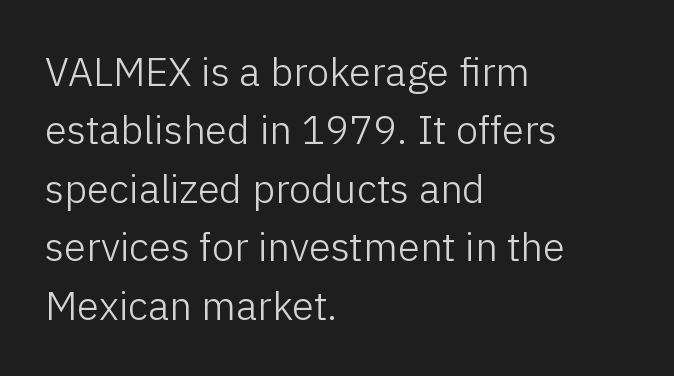
The image shows 40 px light sans-serif type, upright; set left-aligned, normal line spacing (1.46x), normal letter spacing, not underlined; low stroke contrast and a medium x-height.
